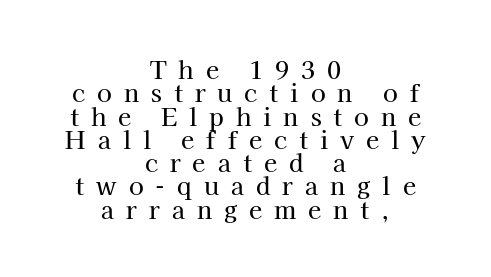
The image shows 24 px text type, upright; set centered, tight line spacing (0.97x), unusually wide letter spacing (+0.5 em), not underlined.
